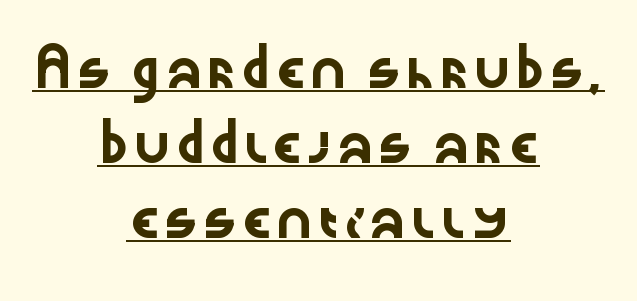
The image shows 36 px wide sans-serif type, upright; set centered, loose line spacing (2.08x), normal letter spacing, underlined; low stroke contrast and a medium x-height.
